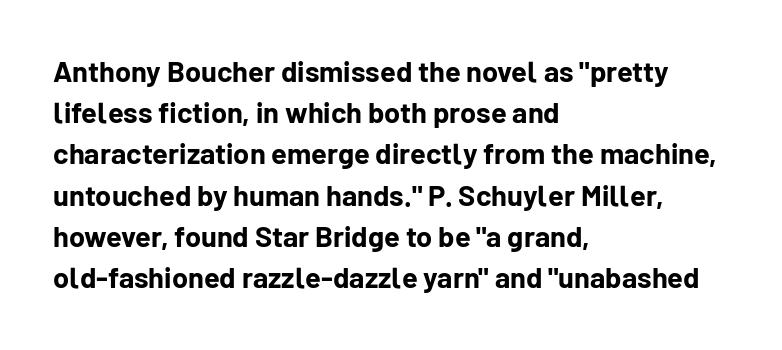
{"serif": "no", "italic": "no", "bold": "yes", "weight": "bold", "width": "normal", "stroke_contrast": "low", "x_height": "medium", "monospaced": "no", "underline": "no", "align": "left", "line_spacing": "normal", "line_spacing_ratio": 1.42, "letter_spacing": "normal", "letter_spacing_em": 0.0, "glyph_px": 29}
